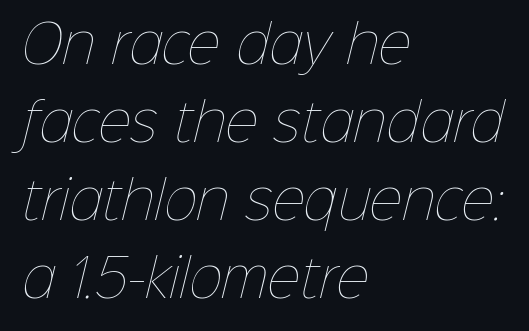
{"bold": "no", "weight": "thin", "width": "normal", "stroke_contrast": "low", "x_height": "medium", "monospaced": "no", "underline": "no", "align": "left", "line_spacing": "normal", "line_spacing_ratio": 1.53, "letter_spacing": "normal", "letter_spacing_em": 0.0, "glyph_px": 51}
